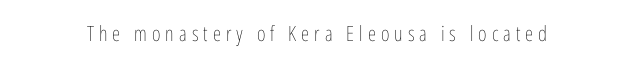
Q: Is the text bold? A: No.
Q: Is the text italic (slanted)? A: No, it is upright.
Q: Is the text underlined? A: No.
Q: Is the spacing between letters normal or unusually wide? A: Unusually wide.
